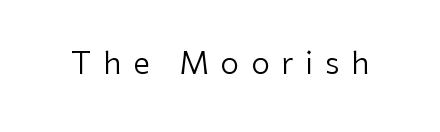
{"serif": "no", "italic": "no", "bold": "no", "weight": "regular", "width": "normal", "stroke_contrast": "low", "x_height": "medium", "monospaced": "no", "underline": "no", "letter_spacing": "wide", "letter_spacing_em": 0.39, "glyph_px": 30}
